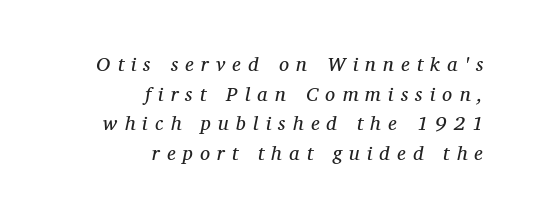
{"italic": "yes", "lean": "right", "slant_degrees": 12, "bold": "no", "underline": "no", "align": "right", "line_spacing": "normal", "line_spacing_ratio": 1.48, "letter_spacing": "wide", "letter_spacing_em": 0.36, "glyph_px": 20}
